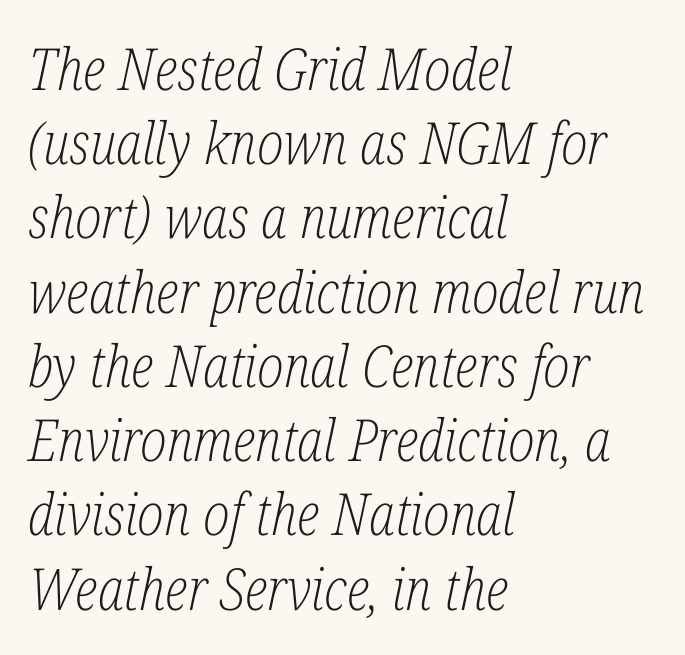
Q: Is the text bold? A: No.
Q: Is the text italic (slanted)? A: Yes, it leans right by about 12 degrees.
Q: Is the typeface a serif or a sans-serif typeface? A: Serif.
Q: Is the text underlined? A: No.
Q: How is the paragraph aligned? A: Left-aligned.
Q: Is the spacing between letters normal or unusually wide? A: Normal.
Q: Is the spacing between lines tight, normal or loose? A: Normal.
Q: Width (condensed, normal, or wide)? A: Condensed.
Q: Stroke contrast? A: Low.
Q: x-height? A: Medium.
Q: Monospaced? A: No.
